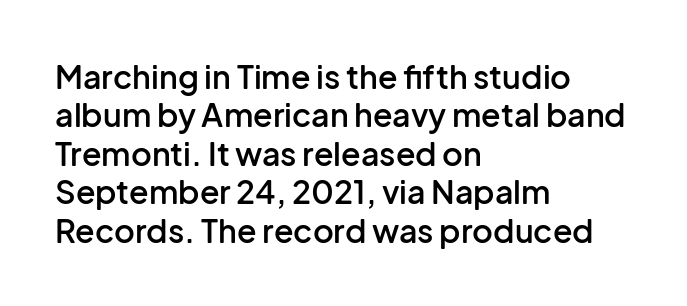
The image shows 32 px semibold sans-serif type, upright; set left-aligned, line spacing 1.2x, normal letter spacing, not underlined; low stroke contrast and a medium x-height.
